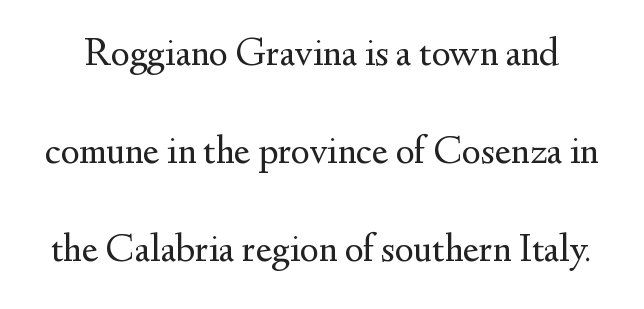
{"serif": "yes", "italic": "no", "bold": "no", "weight": "regular", "width": "normal", "stroke_contrast": "medium", "x_height": "small", "monospaced": "no", "underline": "no", "line_spacing": "loose", "line_spacing_ratio": 2.45, "letter_spacing": "normal", "letter_spacing_em": 0.0, "glyph_px": 40}
